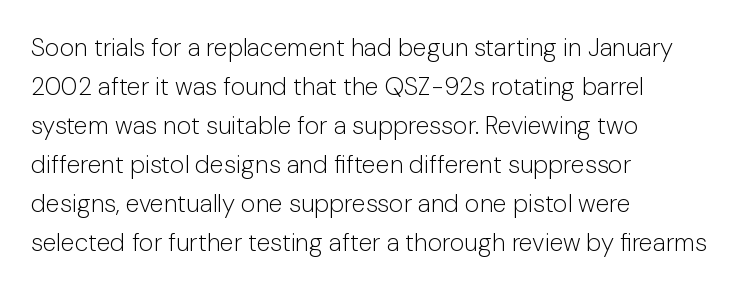
{"italic": "no", "bold": "no", "underline": "no", "align": "left", "line_spacing": "normal", "line_spacing_ratio": 1.56, "letter_spacing": "normal", "letter_spacing_em": 0.0, "glyph_px": 25}
